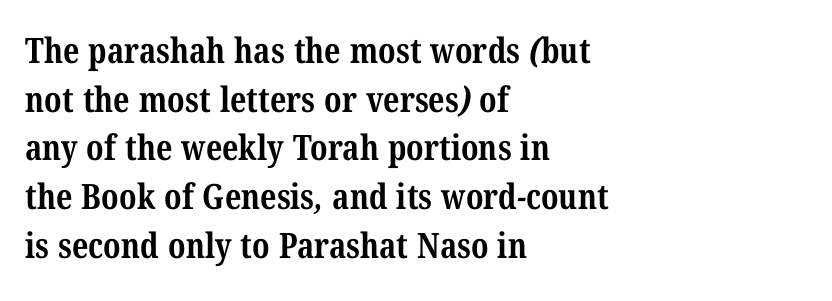
The image shows 35 px bold, condensed serif type; set left-aligned, normal line spacing (1.39x), normal letter spacing, not underlined; medium stroke contrast and a medium x-height.
